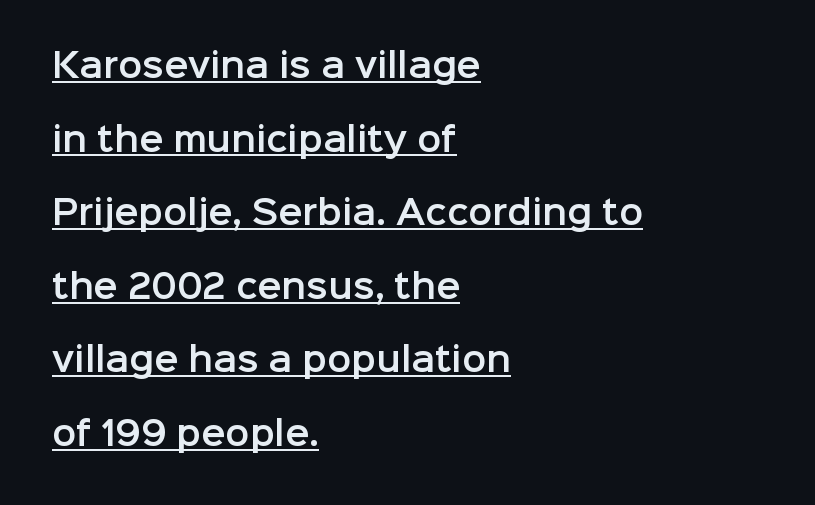
Interline gaps are noticeably wide in this sample. Note: no serifs on the glyphs. The rendering uses natural spacing where letterforms have individual widths. The sample's only ornament is a line tracing under the words. The passage is arranged the way most books set body copy — flush left. The tracking reads as untouched default to a designer's eye.
